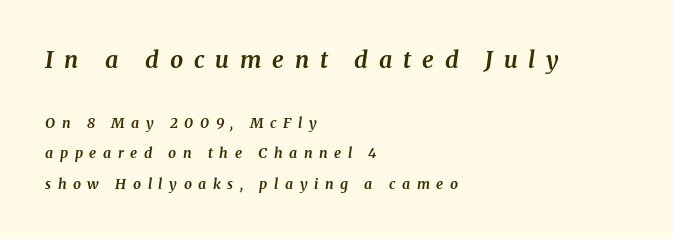
The image shows 23 px bold type, italic (leaning right); set left-aligned, loose line spacing (2.19x), unusually wide letter spacing (+0.47 em), not underlined; the first (top) block is 1.64x larger.
